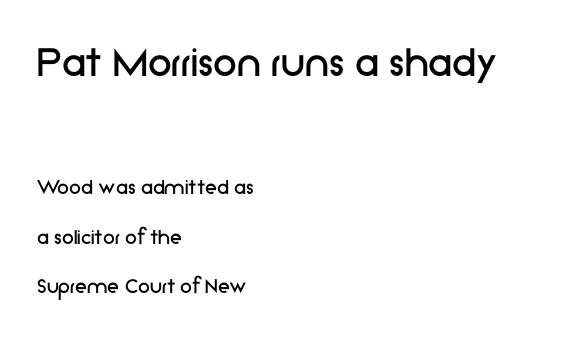
{"serif": "no", "italic": "no", "bold": "no", "weight": "regular", "width": "normal", "stroke_contrast": "low", "x_height": "medium", "monospaced": "no", "underline": "no", "align": "left", "line_spacing": "loose", "line_spacing_ratio": 2.06, "letter_spacing": "normal", "letter_spacing_em": 0.0, "larger_block": "first", "size_ratio": 2.0, "glyph_px": 48}
